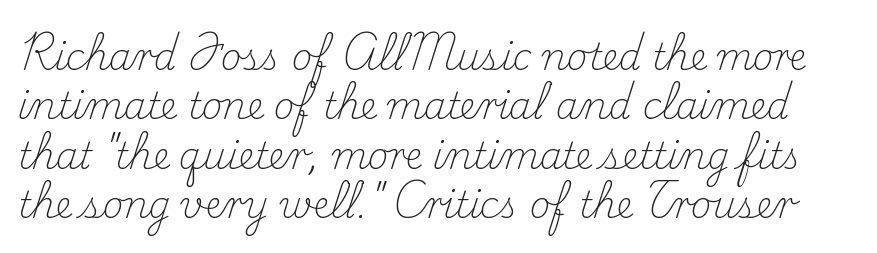
No extra tracking has been applied to these lines. Note: serifs present on the glyphs. The glyphs are unaccompanied by any horizontal stroke below them. The lines sit at an ordinary, default distance from one another.
